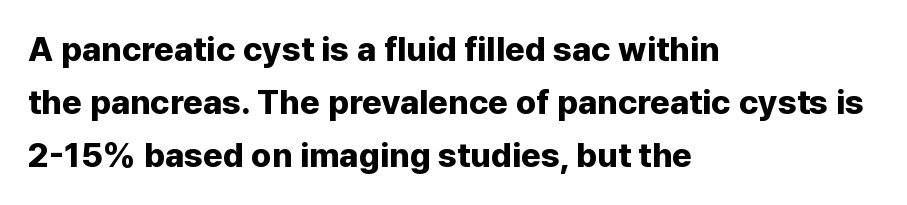
Q: Is the text bold? A: Yes.
Q: Is the text italic (slanted)? A: No, it is upright.
Q: Is the typeface a serif or a sans-serif typeface? A: Sans-serif.
Q: Is the text underlined? A: No.
Q: How is the paragraph aligned? A: Left-aligned.
Q: Is the spacing between letters normal or unusually wide? A: Normal.
Q: Is the spacing between lines tight, normal or loose? A: Normal.
Q: Width (condensed, normal, or wide)? A: Normal.
Q: Stroke contrast? A: Low.
Q: x-height? A: Medium.
Q: Monospaced? A: No.
